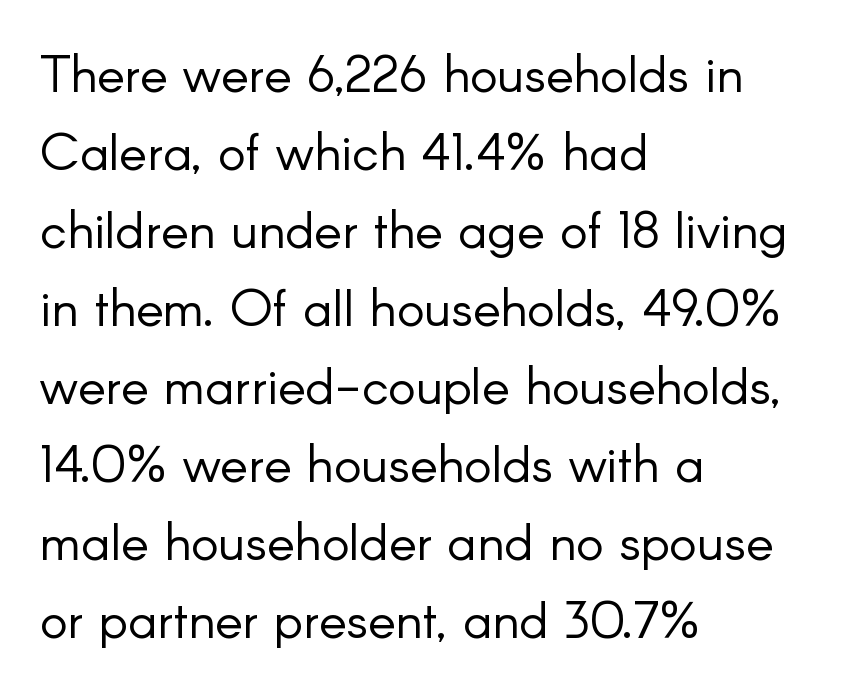
The image shows 52 px light sans-serif type, upright; set left-aligned, normal line spacing (1.5x), normal letter spacing, not underlined; low stroke contrast and a small x-height.
